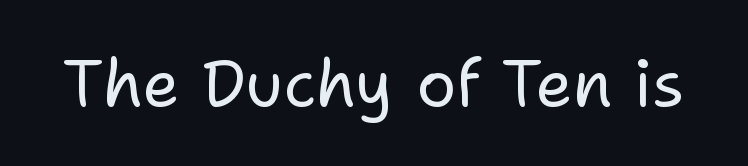
{"serif": "no", "italic": "no", "bold": "no", "weight": "regular", "width": "normal", "stroke_contrast": "low", "x_height": "medium", "monospaced": "no", "underline": "no", "letter_spacing": "normal", "letter_spacing_em": 0.0, "glyph_px": 66}
